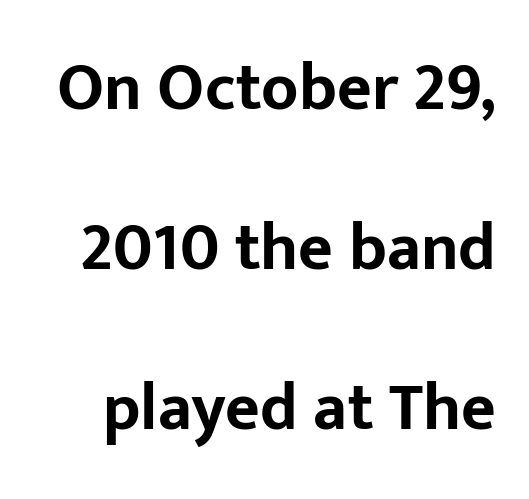
It's the straight-up-and-down kind of type. Rule under the text: the space is simply empty. The passage shown is typed in a proportional face where columns would drift. Honestly, the rows look like they've been pulled way apart.
